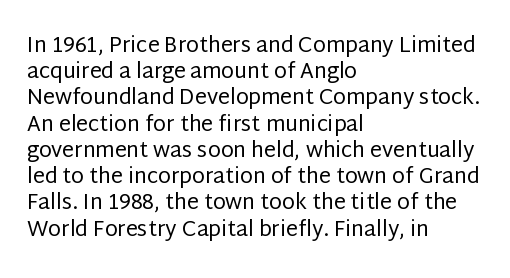
{"italic": "no", "bold": "no", "underline": "no", "align": "left", "line_spacing": "normal", "line_spacing_ratio": 1.25, "letter_spacing": "normal", "letter_spacing_em": 0.0, "glyph_px": 21}
